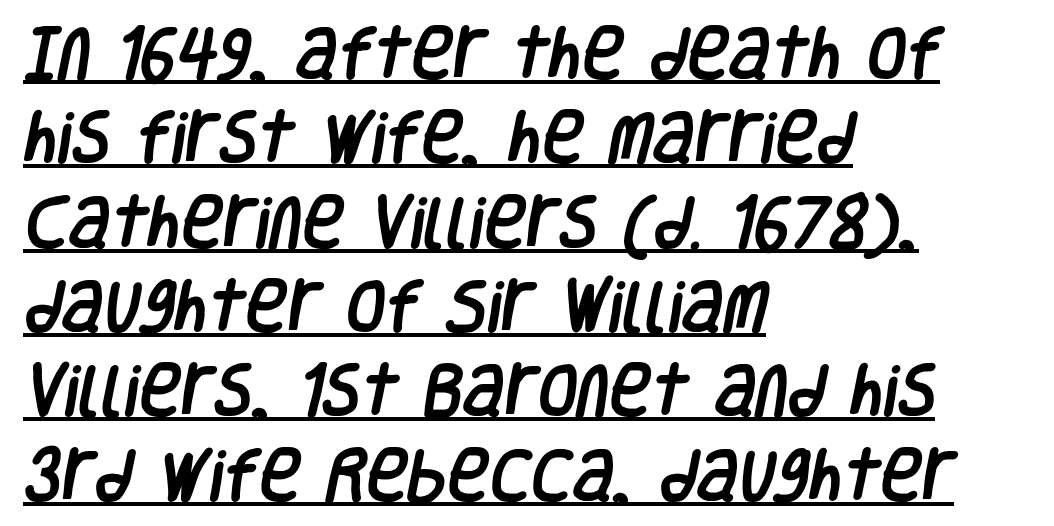
The paragraph has a hard left edge and a soft right edge. The rendering shows plain stroke endings on the letterforms — a sans-serif design. Looks like regular typesetting: each glyph gets only the width it needs. Baseline-to-baseline distance is the conventional proportion of letter height.
